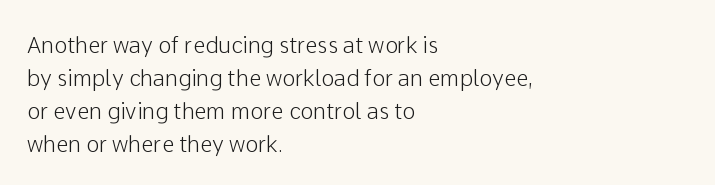
The image shows 22 px text type, upright; set left-aligned, normal line spacing (1.5x), normal letter spacing, not underlined.
